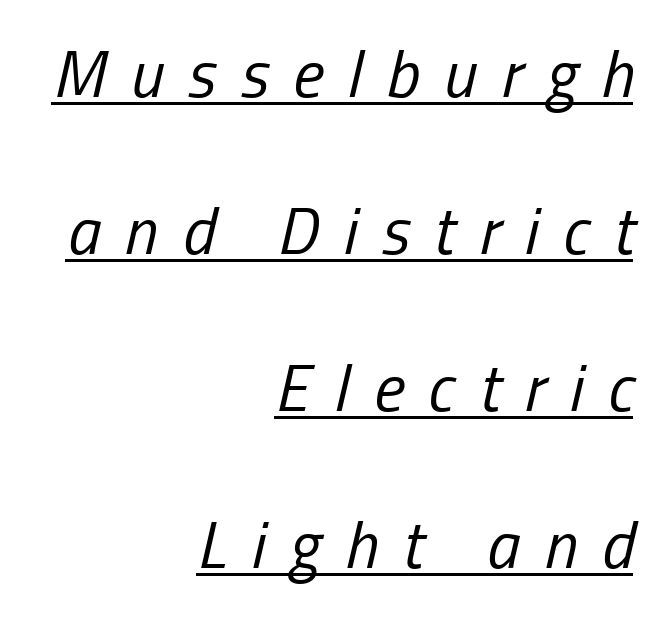
Q: Is the text bold? A: No.
Q: Is the text italic (slanted)? A: Yes, it leans right by about 13 degrees.
Q: Is the text underlined? A: Yes.
Q: How is the paragraph aligned? A: Right-aligned.
Q: Is the spacing between letters normal or unusually wide? A: Unusually wide.
Q: Is the spacing between lines tight, normal or loose? A: Loose.
Q: Width (condensed, normal, or wide)? A: Condensed.
Q: Stroke contrast? A: Low.
Q: x-height? A: Medium.
Q: Monospaced? A: No.
